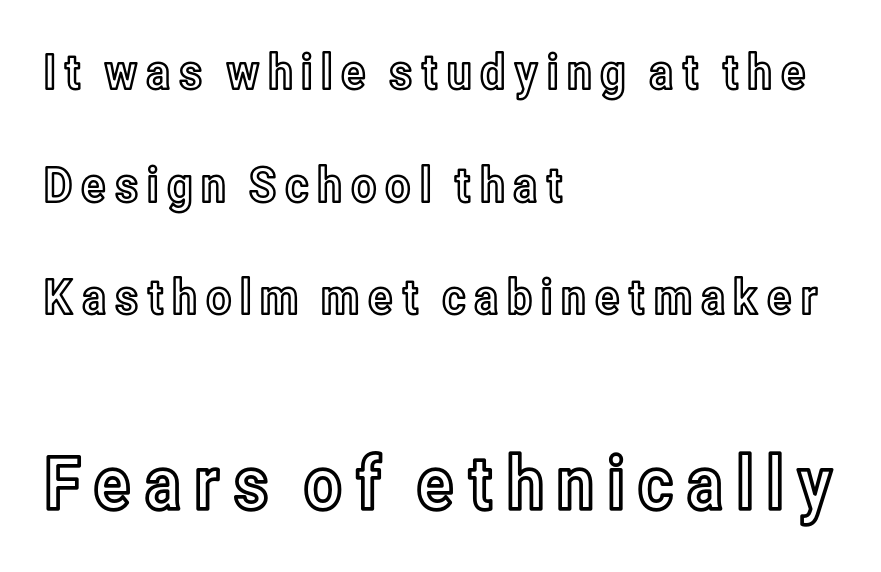
Q: Is the text italic (slanted)? A: No, it is upright.
Q: Is the text underlined? A: No.
Q: How is the paragraph aligned? A: Left-aligned.
Q: Is the spacing between lines tight, normal or loose? A: Loose.
Q: Which block of text is set in a larger size, the first (top) or the second (bottom)? A: The second (bottom) one.
Q: Width (condensed, normal, or wide)? A: Condensed.
Q: x-height? A: Medium.
Q: Monospaced? A: No.
